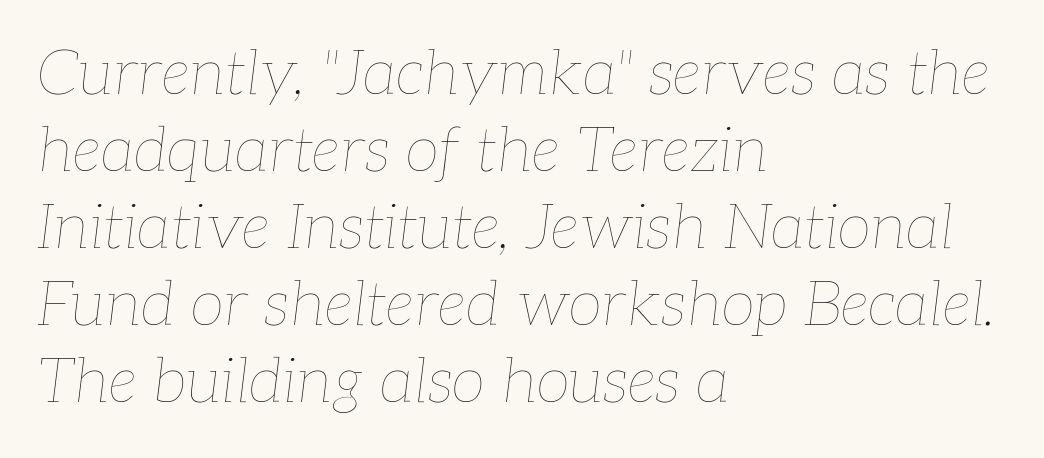
{"italic": "yes", "lean": "right", "slant_degrees": 7, "bold": "no", "weight": "thin", "width": "normal", "stroke_contrast": "low", "x_height": "medium", "monospaced": "no", "underline": "no", "align": "left", "line_spacing_ratio": 1.24, "letter_spacing": "normal", "letter_spacing_em": 0.0, "glyph_px": 62}
